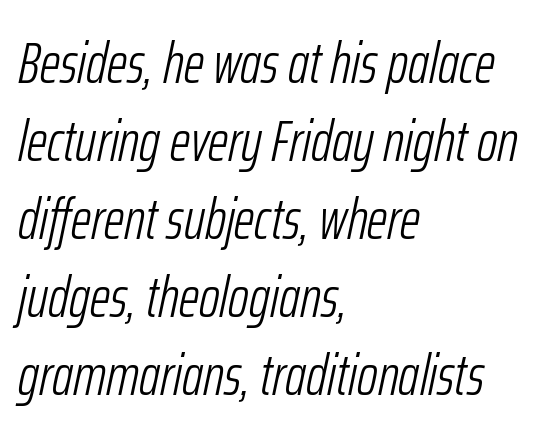
Emphasis-style slanted type is in use. What's the leading like? Ordinary, nothing unusual. Spacing verdict: proportional, widths tailored to each character. Each line starts at the same left margin while the right side varies. Observe the ordinary spacing: letters are neighbours, not strangers.
